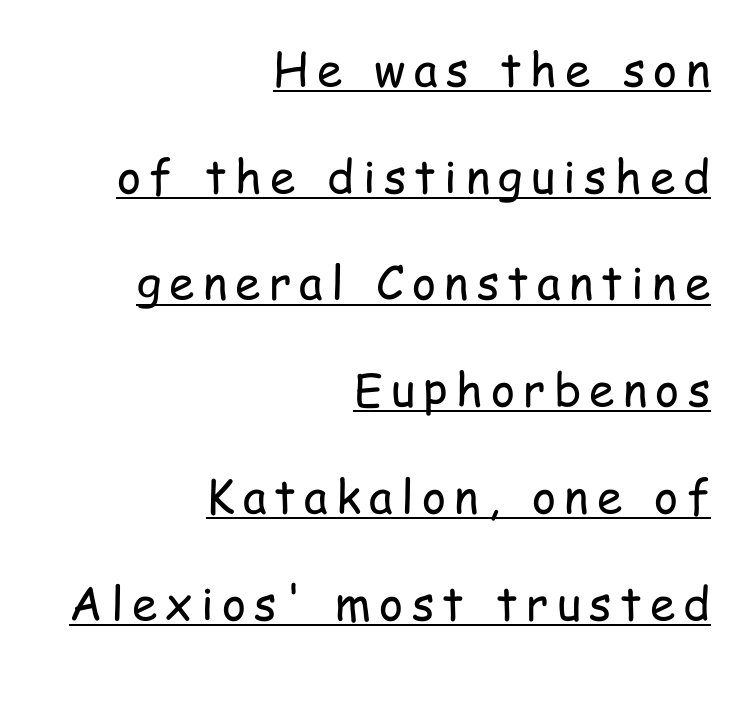
{"serif": "no", "italic": "no", "bold": "no", "weight": "regular", "width": "condensed", "stroke_contrast": "low", "x_height": "medium", "monospaced": "no", "underline": "yes", "align": "right", "line_spacing": "loose", "line_spacing_ratio": 2.32, "glyph_px": 46}
